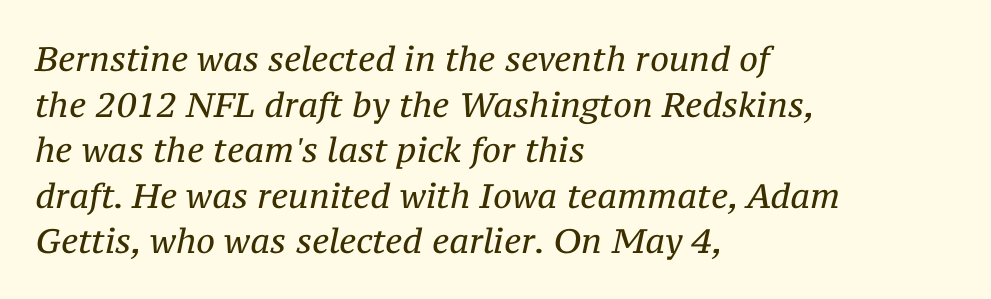
The image shows 34 px regular-weight serif type, italic (leaning right); set left-aligned, normal line spacing (1.34x), normal letter spacing, not underlined; medium stroke contrast and a medium x-height.
